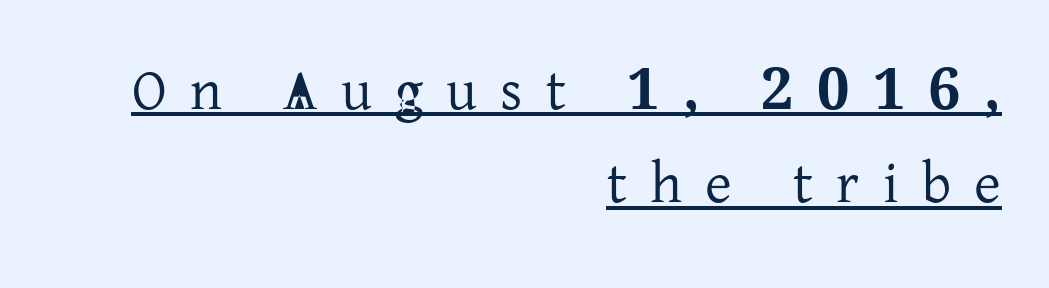
The image shows 58 px serif type, upright; set right-aligned, normal line spacing (1.61x), unusually wide letter spacing (+0.4 em), underlined; low stroke contrast and a medium x-height.
